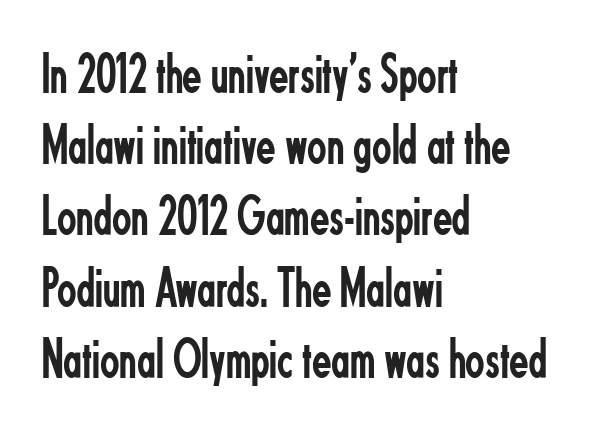
{"serif": "no", "italic": "no", "bold": "no", "weight": "regular", "width": "condensed", "stroke_contrast": "low", "x_height": "small", "monospaced": "no", "underline": "no", "align": "left", "line_spacing": "normal", "line_spacing_ratio": 1.25, "letter_spacing": "normal", "letter_spacing_em": 0.0, "glyph_px": 57}
